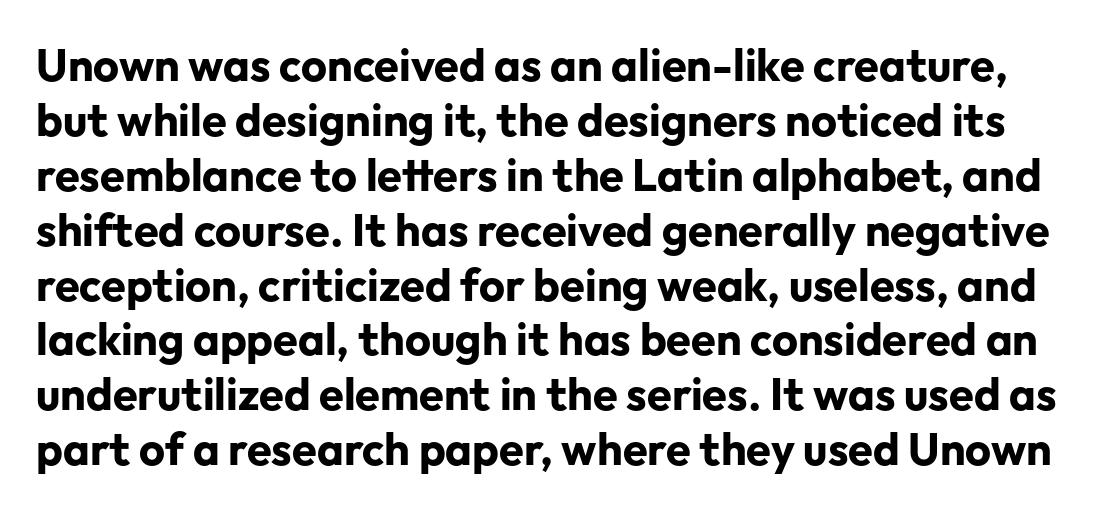
Q: Is the text bold? A: Yes.
Q: Is the text italic (slanted)? A: No, it is upright.
Q: Is the typeface a serif or a sans-serif typeface? A: Sans-serif.
Q: Is the text underlined? A: No.
Q: Is the spacing between letters normal or unusually wide? A: Normal.
Q: Width (condensed, normal, or wide)? A: Normal.
Q: Stroke contrast? A: Low.
Q: x-height? A: Medium.
Q: Monospaced? A: No.
